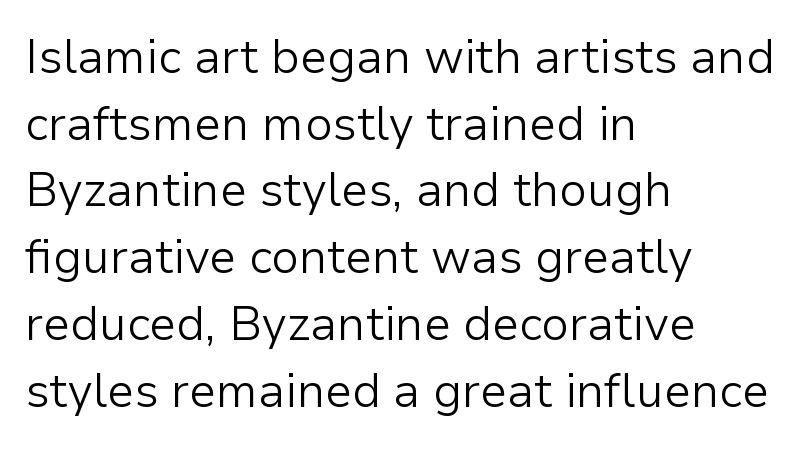
Weight class: somewhere from thin through regular. Posture: upright roman. Reading down the block, your eye returns to a fixed left position each line. Only glyphs here, with clear space below each row. The face used here is rendered with its standard letterfit.
